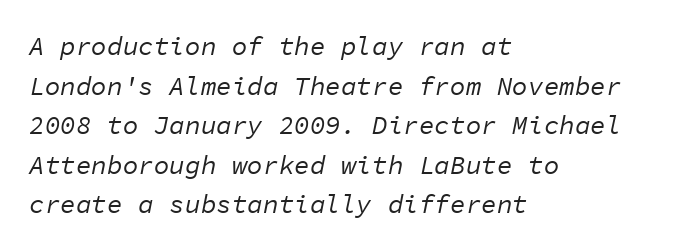
The image shows 26 px text type, italic (leaning right); set left-aligned, normal line spacing (1.52x), normal letter spacing, not underlined.
